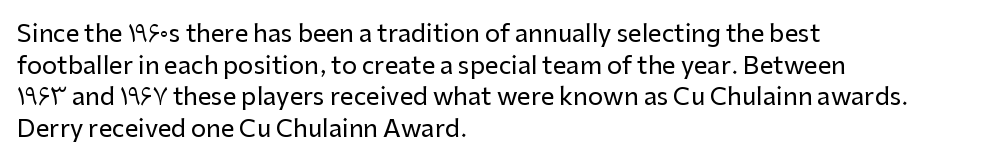
Q: Is the text italic (slanted)? A: No, it is upright.
Q: Is the text underlined? A: No.
Q: How is the paragraph aligned? A: Left-aligned.
Q: Is the spacing between letters normal or unusually wide? A: Normal.
Q: Is the spacing between lines tight, normal or loose? A: Normal.
